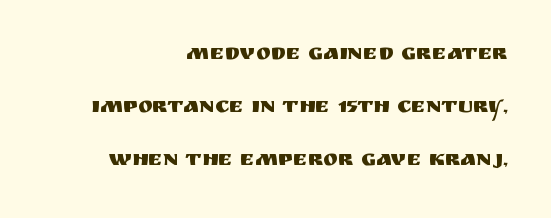
Q: Is the text italic (slanted)? A: No, it is upright.
Q: Is the text underlined? A: No.
Q: How is the paragraph aligned? A: Right-aligned.
Q: Is the spacing between letters normal or unusually wide? A: Normal.
Q: Is the spacing between lines tight, normal or loose? A: Loose.
